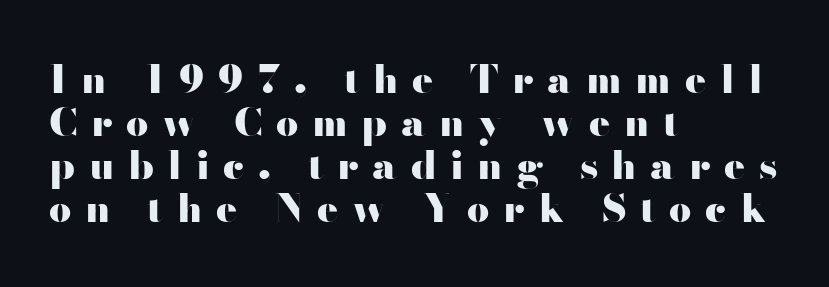
{"serif": "no", "italic": "no", "bold": "yes", "weight": "heavy", "width": "wide", "stroke_contrast": "high", "x_height": "small", "monospaced": "no", "underline": "no", "align": "left", "line_spacing": "tight", "line_spacing_ratio": 1.1, "letter_spacing": "wide", "letter_spacing_em": 0.35, "glyph_px": 39}
